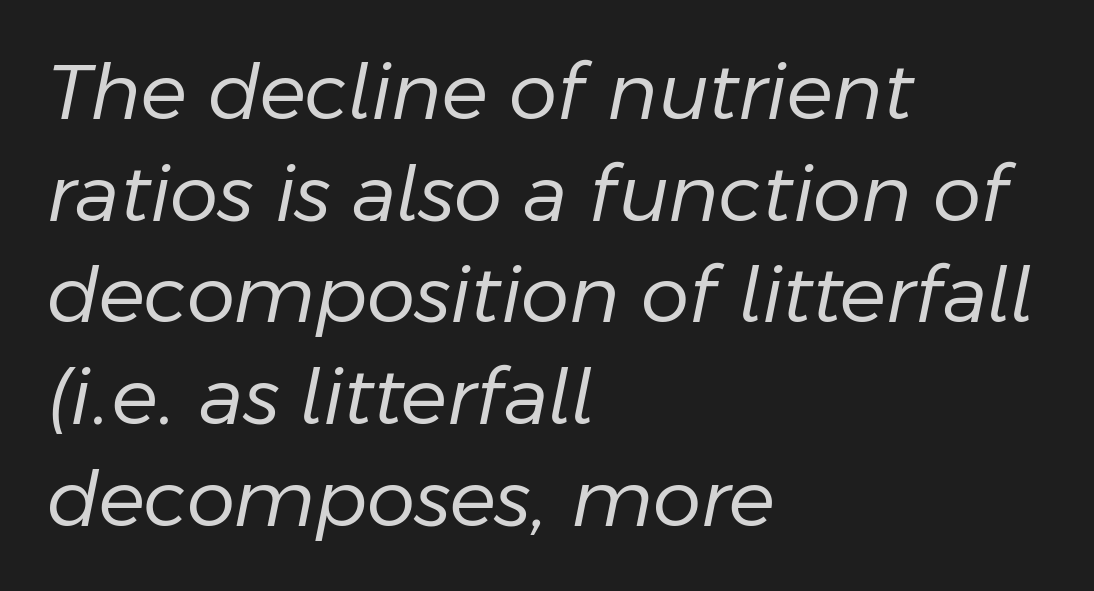
{"italic": "yes", "lean": "right", "slant_degrees": 11, "bold": "no", "weight": "regular", "width": "normal", "stroke_contrast": "low", "x_height": "medium", "monospaced": "no", "underline": "no", "align": "left", "line_spacing": "normal", "line_spacing_ratio": 1.32, "letter_spacing": "normal", "letter_spacing_em": 0.0, "glyph_px": 77}
